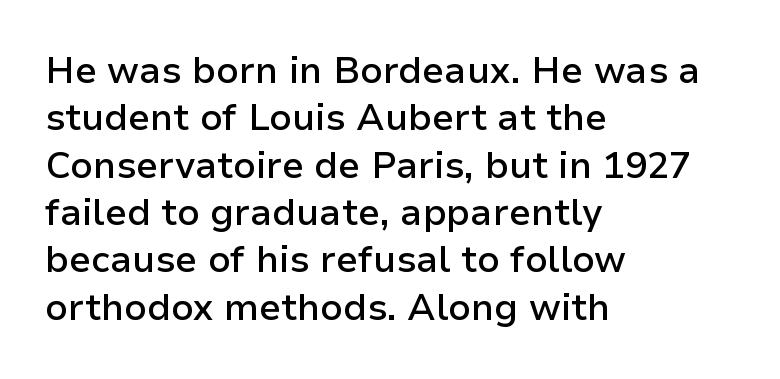
Q: Is the text bold? A: Semi-bold.
Q: Is the text italic (slanted)? A: No, it is upright.
Q: Is the typeface a serif or a sans-serif typeface? A: Sans-serif.
Q: Is the text underlined? A: No.
Q: How is the paragraph aligned? A: Left-aligned.
Q: Is the spacing between letters normal or unusually wide? A: Normal.
Q: Is the spacing between lines tight, normal or loose? A: Normal.
Q: Width (condensed, normal, or wide)? A: Normal.
Q: Stroke contrast? A: Low.
Q: x-height? A: Medium.
Q: Monospaced? A: No.
